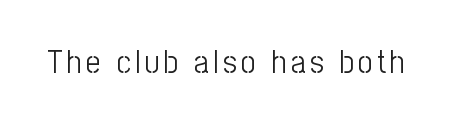
A typesetter would label this face a sans. The characters are drawn with everyday or finer stroke widths. The string is rendered with underlining switched off. It's the straight-up-and-down kind of type. Each letter keeps its own natural width here, so spacing adapts to shape.
